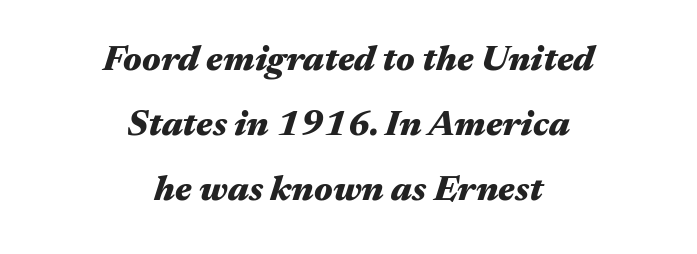
A typesetter would call this zero additional tracking. Heavy, bold letterforms. A clean baseline with only descenders dipping below it. An italicized treatment has been applied to the whole sample.
